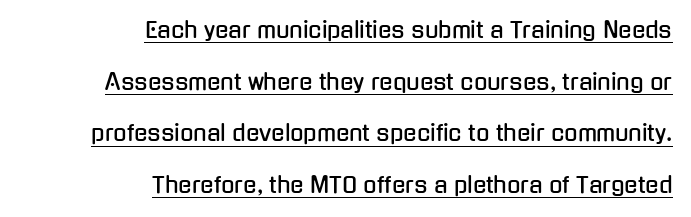
Compared with typical body copy, the letter spacing here is the same. Every stem runs plumb, perpendicular to the baseline. In terms of leading, this rendering errs on the spacious side. Underlined type.
